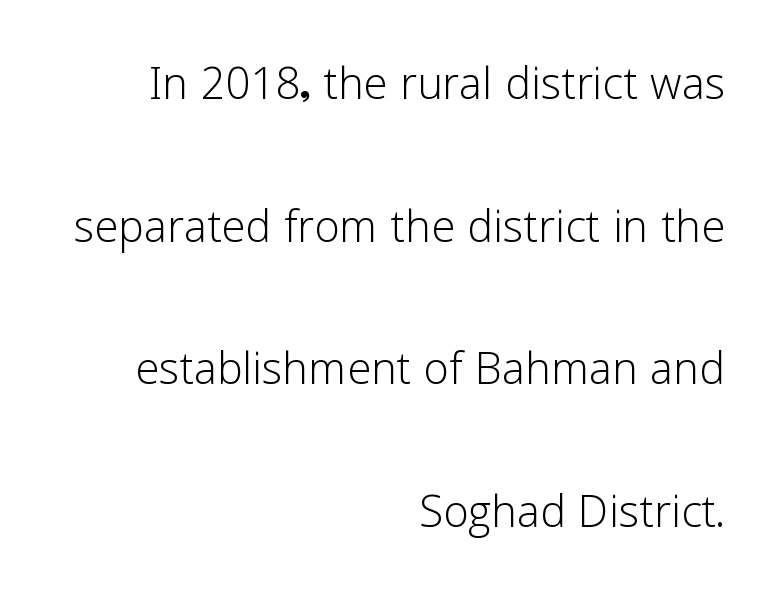
The image shows 58 px light sans-serif type, upright; set right-aligned, loose line spacing (2.46x), normal letter spacing, not underlined; low stroke contrast and a medium x-height.
